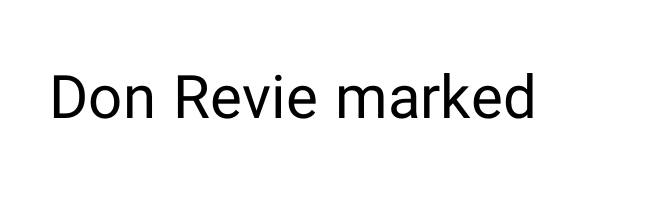
The image shows 60 px regular-weight sans-serif type, upright; set normal letter spacing, not underlined; low stroke contrast and a medium x-height.
